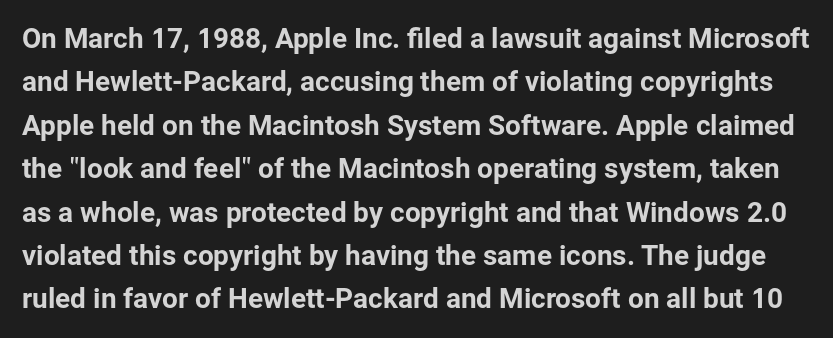
The image shows 28 px sans-serif type, upright; set normal line spacing (1.55x), normal letter spacing, not underlined; low stroke contrast and a medium x-height.
